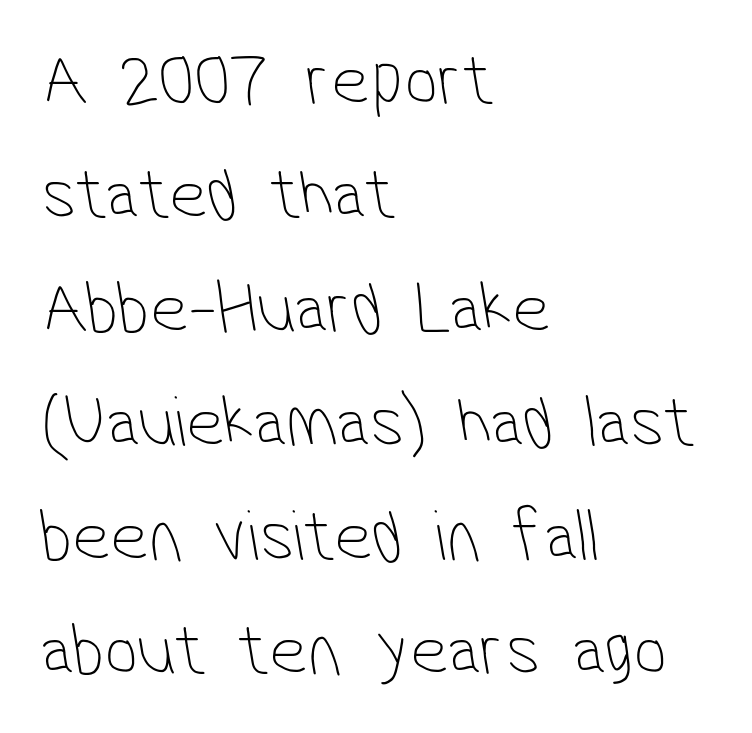
Students, observe: this is what conventionally led text looks like. Stroke thickness stays within the range of a standard reading face or lighter. Honestly, there is no underline to notice here at all. Proportional: the letters do not fall into vertical columns. The designer went with a sans here, leaving each stem footless.
